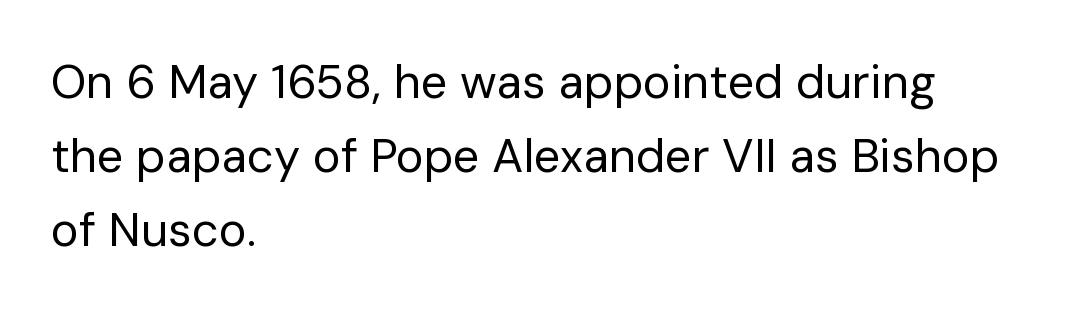
{"serif": "no", "italic": "no", "bold": "no", "weight": "regular", "width": "normal", "stroke_contrast": "low", "x_height": "medium", "monospaced": "no", "underline": "no", "align": "left", "line_spacing": "normal", "line_spacing_ratio": 1.57, "letter_spacing": "normal", "letter_spacing_em": 0.0, "glyph_px": 47}
